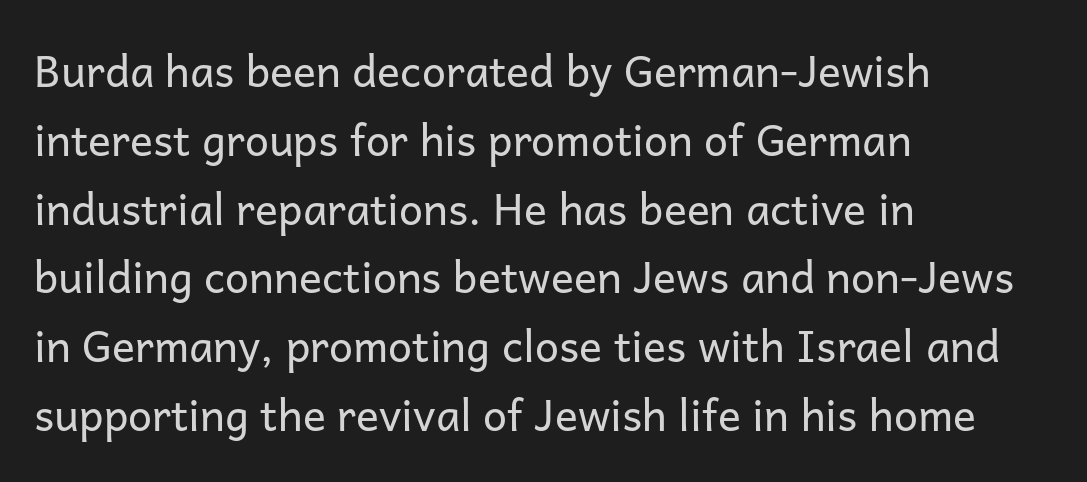
Q: Is the text bold? A: No.
Q: Is the text italic (slanted)? A: No, it is upright.
Q: Is the typeface a serif or a sans-serif typeface? A: Sans-serif.
Q: Is the text underlined? A: No.
Q: How is the paragraph aligned? A: Left-aligned.
Q: Is the spacing between letters normal or unusually wide? A: Normal.
Q: Is the spacing between lines tight, normal or loose? A: Normal.
Q: Width (condensed, normal, or wide)? A: Normal.
Q: Stroke contrast? A: Low.
Q: x-height? A: Medium.
Q: Monospaced? A: No.
